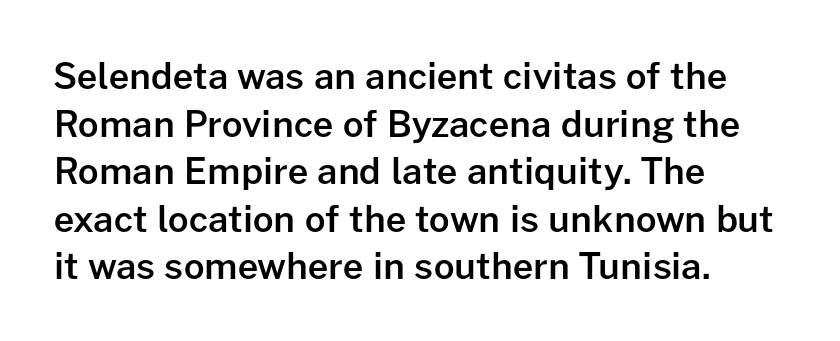
{"serif": "no", "italic": "no", "bold": "semi", "weight": "semibold", "width": "normal", "stroke_contrast": "low", "x_height": "medium", "monospaced": "no", "underline": "no", "align": "left", "line_spacing": "normal", "line_spacing_ratio": 1.32, "letter_spacing": "normal", "letter_spacing_em": 0.0, "glyph_px": 36}
